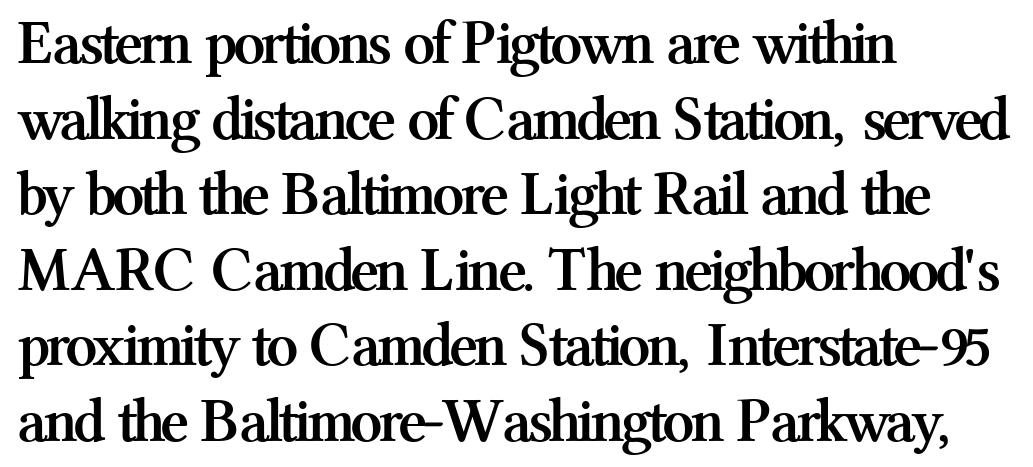
{"serif": "yes", "italic": "no", "bold": "yes", "weight": "semibold", "width": "normal", "stroke_contrast": "medium", "x_height": "medium", "monospaced": "no", "underline": "no", "align": "left", "line_spacing_ratio": 1.2, "letter_spacing": "normal", "letter_spacing_em": 0.0, "glyph_px": 63}
